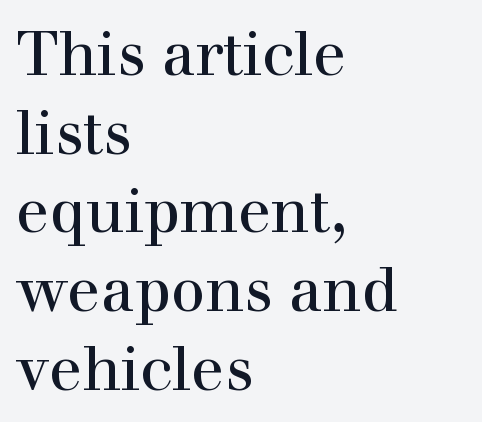
Q: Is the text italic (slanted)? A: No, it is upright.
Q: Is the typeface a serif or a sans-serif typeface? A: Serif.
Q: Is the text underlined? A: No.
Q: How is the paragraph aligned? A: Left-aligned.
Q: Is the spacing between letters normal or unusually wide? A: Normal.
Q: Is the spacing between lines tight, normal or loose? A: Normal.
Q: Width (condensed, normal, or wide)? A: Normal.
Q: x-height? A: Medium.
Q: Monospaced? A: No.
